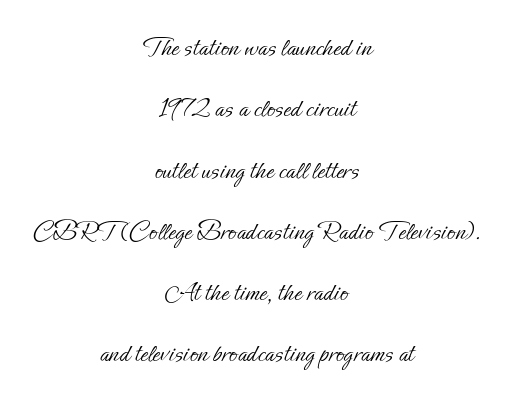
Check under the words: just untouched page. Bold? No — there's no thickening of the strokes. Regarding leading, the lines here are spaced well apart. Tracking here is standard; glyphs follow each other at the usual distance.
